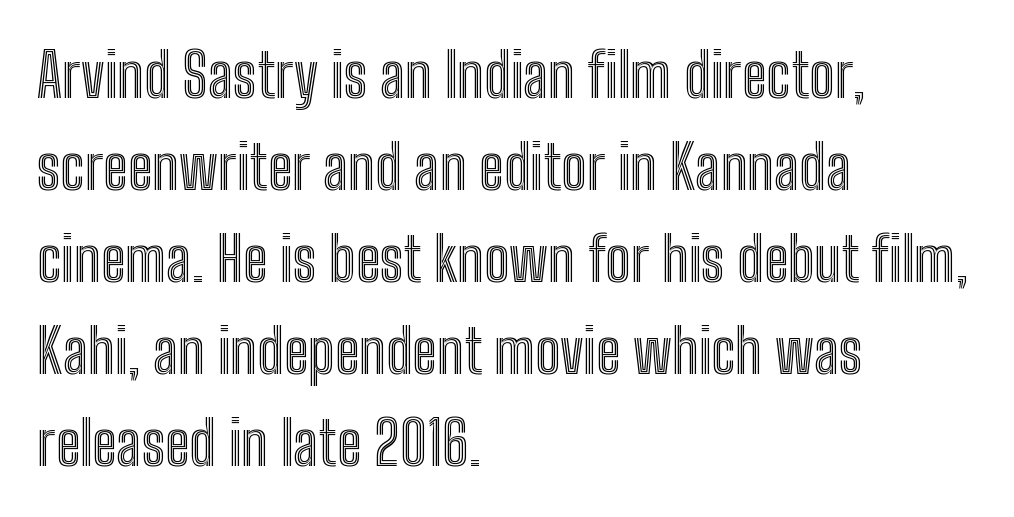
{"italic": "no", "width": "condensed", "x_height": "medium", "monospaced": "no", "underline": "no", "align": "left", "line_spacing": "normal", "line_spacing_ratio": 1.51, "letter_spacing": "normal", "letter_spacing_em": 0.0, "glyph_px": 61}
